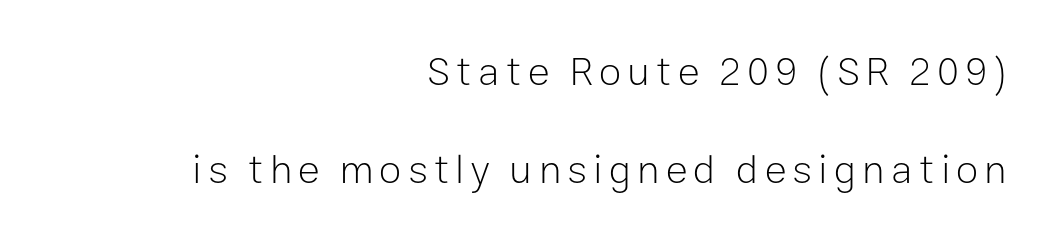
Do the characters align in a grid? No, the font is proportional. The foot of each line stays bare and open. The font family rendered here belongs to the sans-serif group. Unbolded letterforms with no extra heft.
